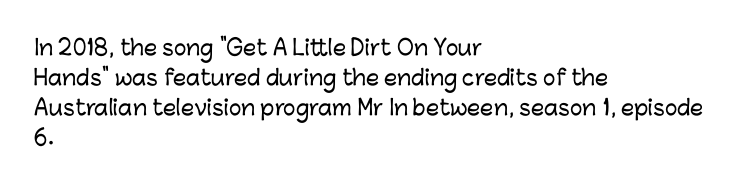
The gaps between neighbouring characters are ordinary and unremarkable. This rendering uses left alignment, leaving the right contour irregular. Horizontal bands of white between lines are of average thickness. The strip under each line holds only bare page. It's the straight-up-and-down kind of type.
